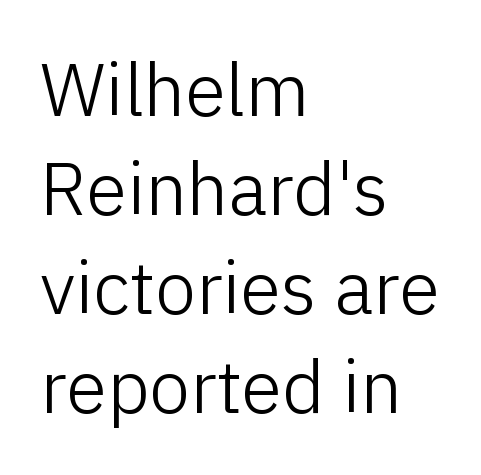
{"serif": "no", "italic": "no", "bold": "no", "weight": "light", "width": "normal", "stroke_contrast": "low", "x_height": "medium", "monospaced": "no", "underline": "no", "align": "left", "line_spacing": "normal", "line_spacing_ratio": 1.34, "letter_spacing": "normal", "letter_spacing_em": 0.0, "glyph_px": 74}
